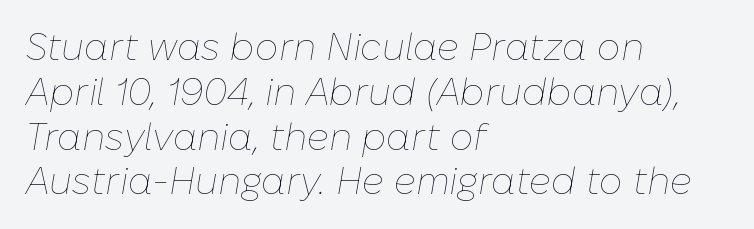
The zone under the glyphs is completely vacant. Caption: multi-line text, flush left, ragged right. The gaps between neighbouring characters are ordinary and unremarkable. The letters look calm and open, with moderate or lighter stems. Every character sits at an angle, as italics do.
